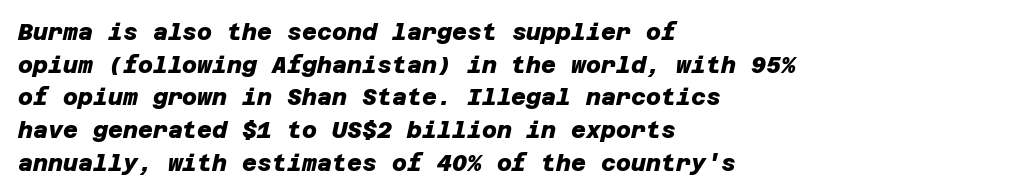
Thick stems and heavy bowls — unmistakably bold. The space directly below the letters is spotless. Is the block centered? No — it sits flush against the left margin. Students, observe: this is what conventionally led text looks like. Nobody touched the tracking dial on this one.
